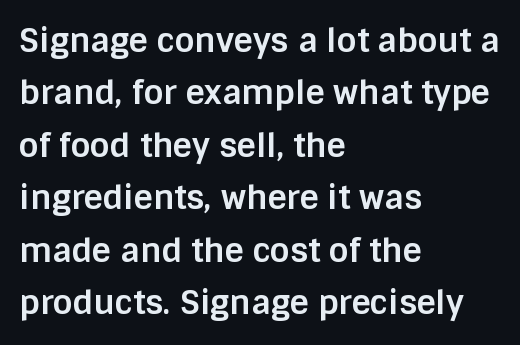
It's the straight-up-and-down kind of type. Short note: letters normally spaced. Decoration check: the copy has no underline. Does the weight exceed regular? Yes, all the way to bold. I'd call this a sans setting — the letters go barefoot.
